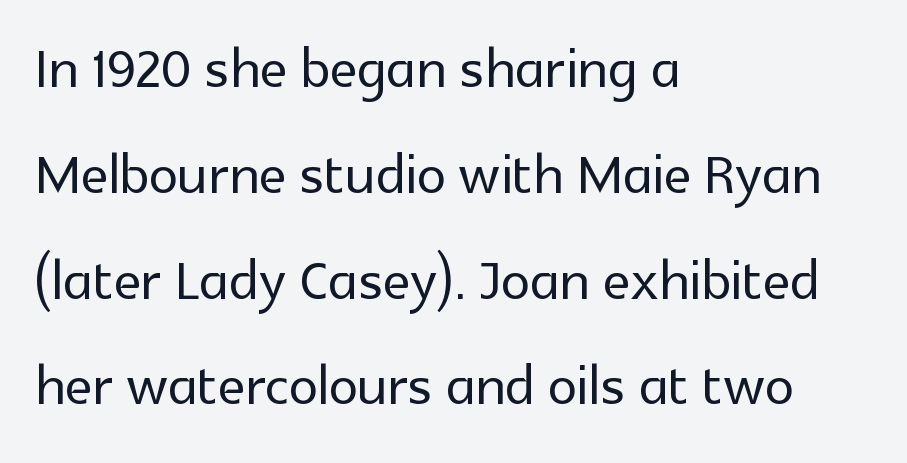
{"serif": "no", "italic": "no", "width": "normal", "x_height": "medium", "monospaced": "no", "underline": "no", "align": "left", "line_spacing": "normal", "line_spacing_ratio": 1.43, "letter_spacing": "normal", "letter_spacing_em": 0.0, "glyph_px": 74}
